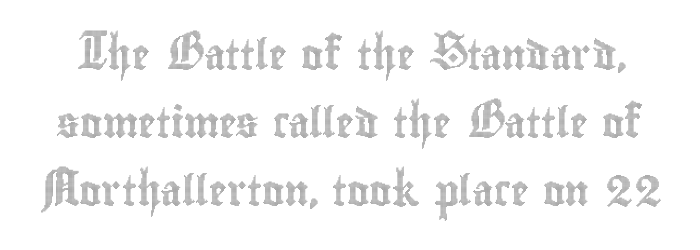
Posture: straight, roman, zero tilt. Check the space under the baseline: it is left empty. Standard letterfit; no display-style spreading of the glyphs. The line-height multiplier appears high, well above default.
